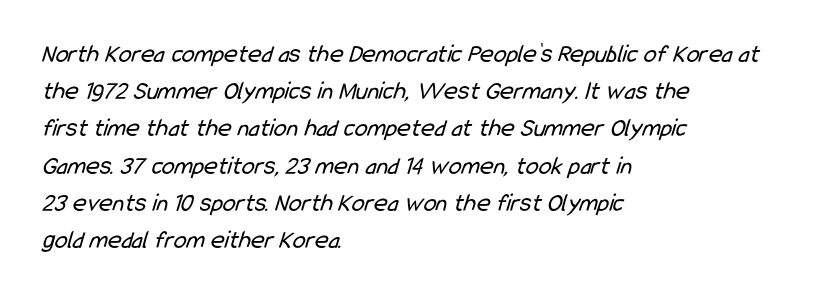
The block of text has a typical density, with ordinary space between rows. A student would call this left alignment; a typographer would say flush left, rag right. Compared with typical body copy, the letter spacing here is the same. The glyphs are unaccompanied by any horizontal stroke below them. Nothing heavy about these letters — not bold at all.
